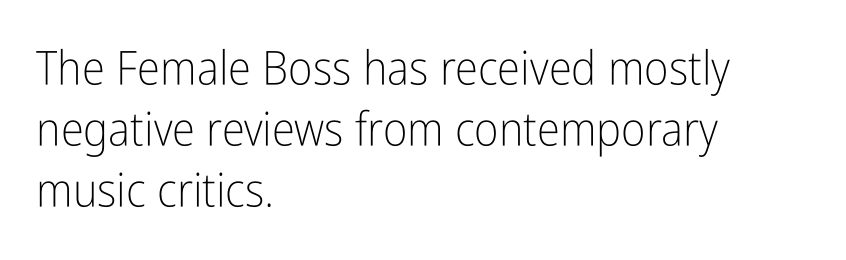
{"serif": "no", "italic": "no", "bold": "no", "weight": "light", "width": "condensed", "stroke_contrast": "low", "x_height": "medium", "monospaced": "no", "underline": "no", "align": "left", "line_spacing": "normal", "line_spacing_ratio": 1.3, "letter_spacing": "normal", "letter_spacing_em": 0.0, "glyph_px": 47}
